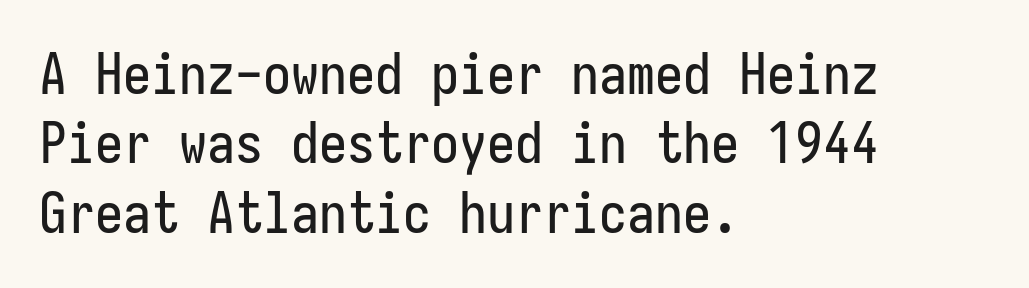
The image shows 56 px condensed sans-serif type, upright; set left-aligned, line spacing 1.24x, normal letter spacing, not underlined; low stroke contrast and a medium x-height.
